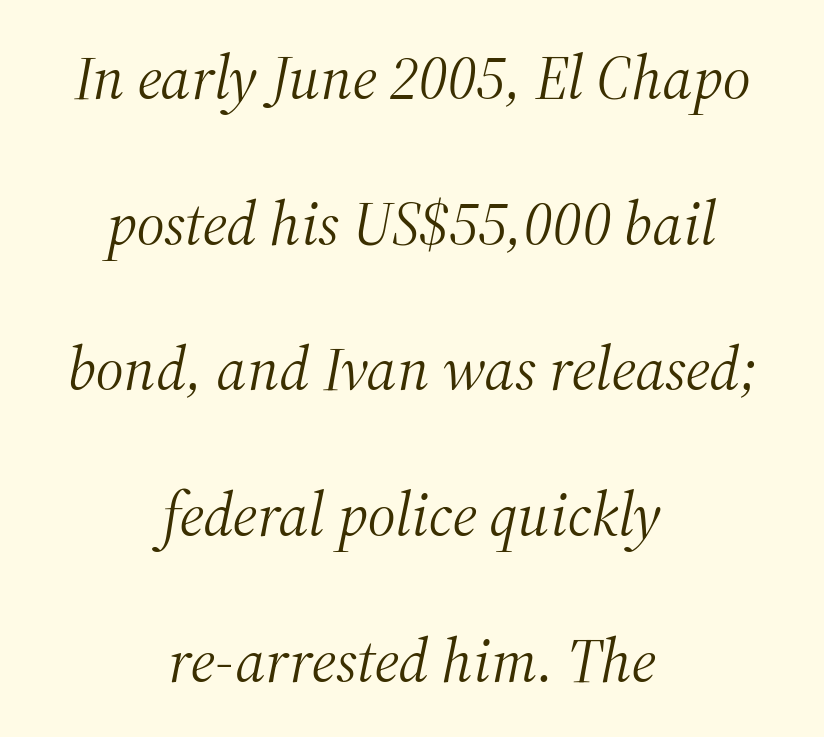
Q: Is the text bold? A: No.
Q: Is the text italic (slanted)? A: Yes, it leans right by about 12 degrees.
Q: Is the typeface a serif or a sans-serif typeface? A: Serif.
Q: Is the text underlined? A: No.
Q: How is the paragraph aligned? A: Centered.
Q: Is the spacing between letters normal or unusually wide? A: Normal.
Q: Is the spacing between lines tight, normal or loose? A: Loose.
Q: Width (condensed, normal, or wide)? A: Normal.
Q: Stroke contrast? A: Medium.
Q: x-height? A: Medium.
Q: Monospaced? A: No.
